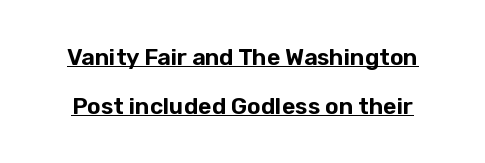
{"italic": "no", "underline": "yes", "line_spacing": "loose", "line_spacing_ratio": 2.12, "letter_spacing": "normal", "letter_spacing_em": 0.0, "glyph_px": 23}
